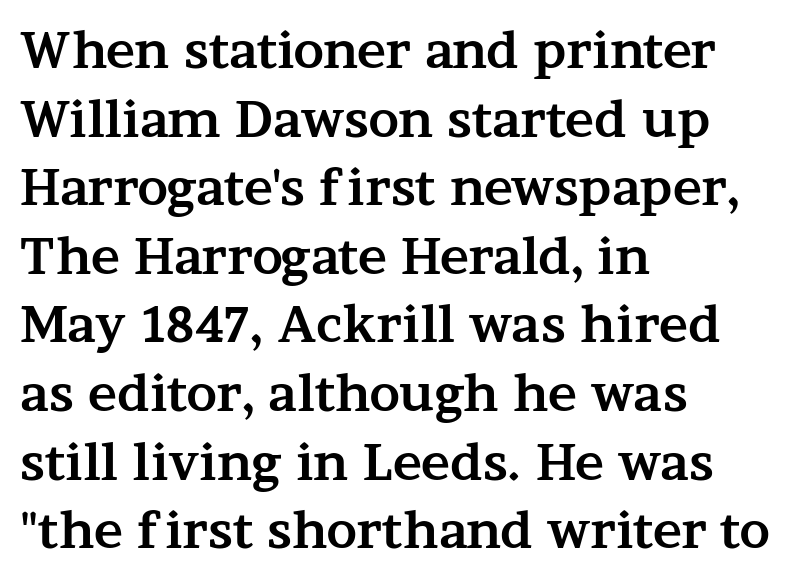
You could not count columns in this text — the font is proportionally spaced. Where is the straight margin? On the left. This rendering features lettering with no underline. Glyph-to-glyph distance matches everyday printed text. Regular leading.
